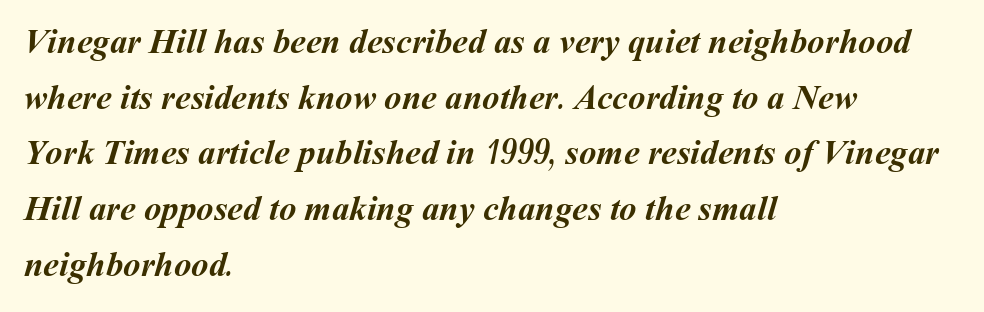
Q: Is the text bold? A: Yes.
Q: Is the text underlined? A: No.
Q: How is the paragraph aligned? A: Left-aligned.
Q: Is the spacing between letters normal or unusually wide? A: Normal.
Q: Is the spacing between lines tight, normal or loose? A: Normal.
Q: Width (condensed, normal, or wide)? A: Normal.
Q: Stroke contrast? A: Medium.
Q: x-height? A: Medium.
Q: Monospaced? A: No.
